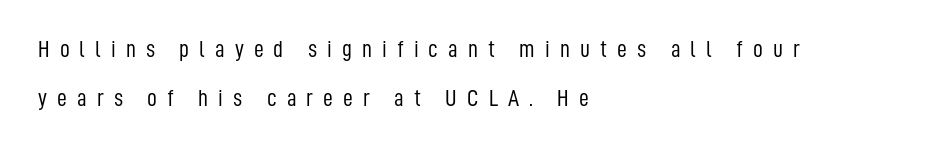
The font sits on the lighter half of the weight spectrum, regular included. Notice how the passage keeps a crisp vertical edge on the left only. The designer dialed line spacing up above the default. Every character sits straight up, as roman type does.
